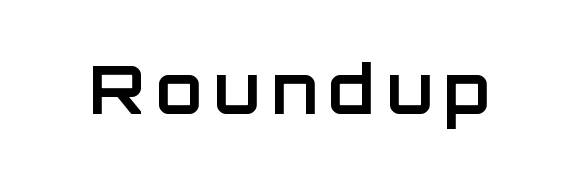
The typesetting leans heavy: a genuine bold. Each letter's strokes conclude bluntly, with no projecting serifs. These lines are rendered in a variable-pitch font. The type sits square on the baseline with zero lean. The baseline area is clear.
